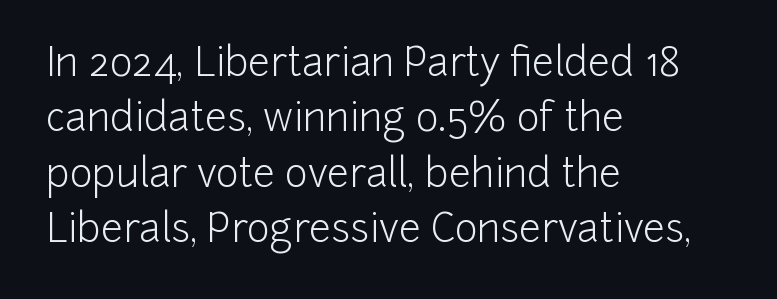
The image shows 39 px light sans-serif type, upright; set left-aligned, normal line spacing (1.42x), normal letter spacing, not underlined; low stroke contrast and a medium x-height.
